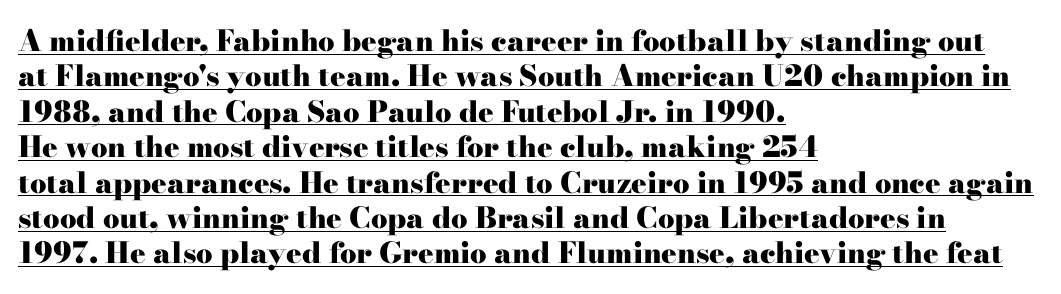
Q: Is the text bold? A: Yes.
Q: Is the text italic (slanted)? A: No, it is upright.
Q: Is the typeface a serif or a sans-serif typeface? A: Serif.
Q: Is the text underlined? A: Yes.
Q: How is the paragraph aligned? A: Left-aligned.
Q: Is the spacing between letters normal or unusually wide? A: Normal.
Q: Width (condensed, normal, or wide)? A: Wide.
Q: Stroke contrast? A: High.
Q: x-height? A: Small.
Q: Monospaced? A: No.
